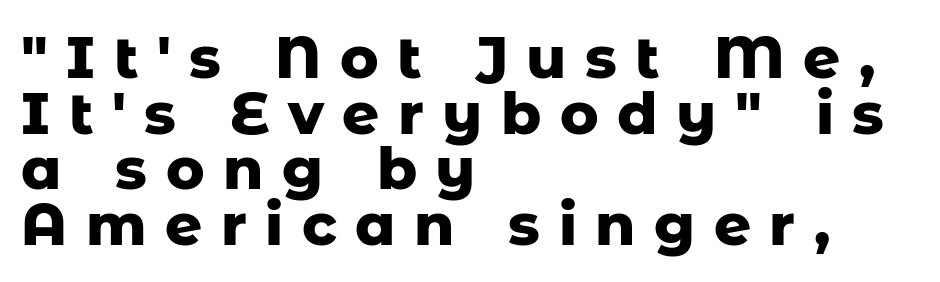
The image shows 58 px heavy sans-serif type, upright; set left-aligned, tight line spacing (0.96x), unusually wide letter spacing (+0.32 em), not underlined; low stroke contrast and a medium x-height.
